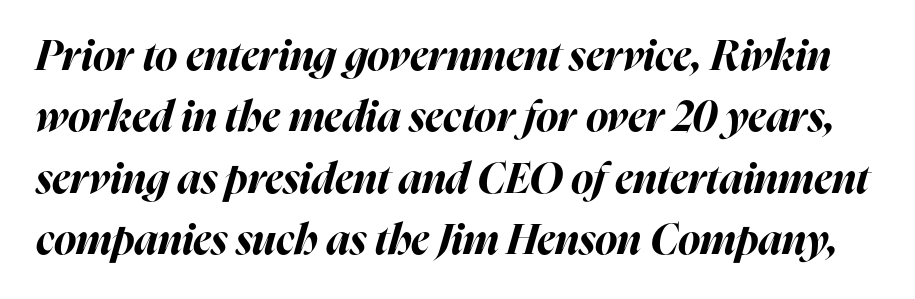
{"italic": "yes", "lean": "right", "slant_degrees": 16, "bold": "yes", "weight": "bold", "width": "normal", "stroke_contrast": "high", "x_height": "medium", "monospaced": "no", "underline": "no", "line_spacing": "normal", "line_spacing_ratio": 1.46, "letter_spacing": "normal", "letter_spacing_em": 0.0, "glyph_px": 42}
